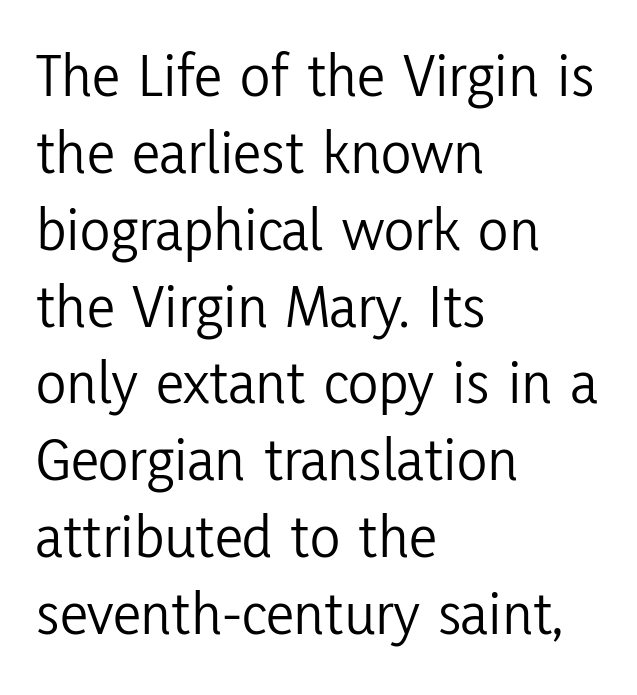
Q: Is the text bold? A: No.
Q: Is the text italic (slanted)? A: No, it is upright.
Q: Is the typeface a serif or a sans-serif typeface? A: Sans-serif.
Q: Is the text underlined? A: No.
Q: How is the paragraph aligned? A: Left-aligned.
Q: Is the spacing between letters normal or unusually wide? A: Normal.
Q: Width (condensed, normal, or wide)? A: Condensed.
Q: Stroke contrast? A: Low.
Q: x-height? A: Medium.
Q: Monospaced? A: No.
